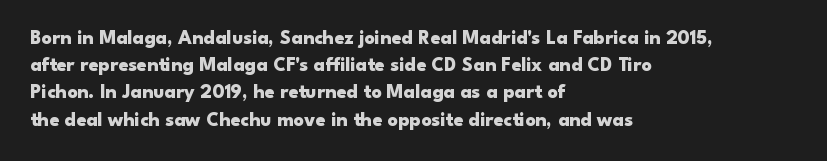
Q: Is the text bold? A: Yes.
Q: Is the text italic (slanted)? A: No, it is upright.
Q: Is the text underlined? A: No.
Q: How is the paragraph aligned? A: Left-aligned.
Q: Is the spacing between letters normal or unusually wide? A: Normal.
Q: Is the spacing between lines tight, normal or loose? A: Normal.
